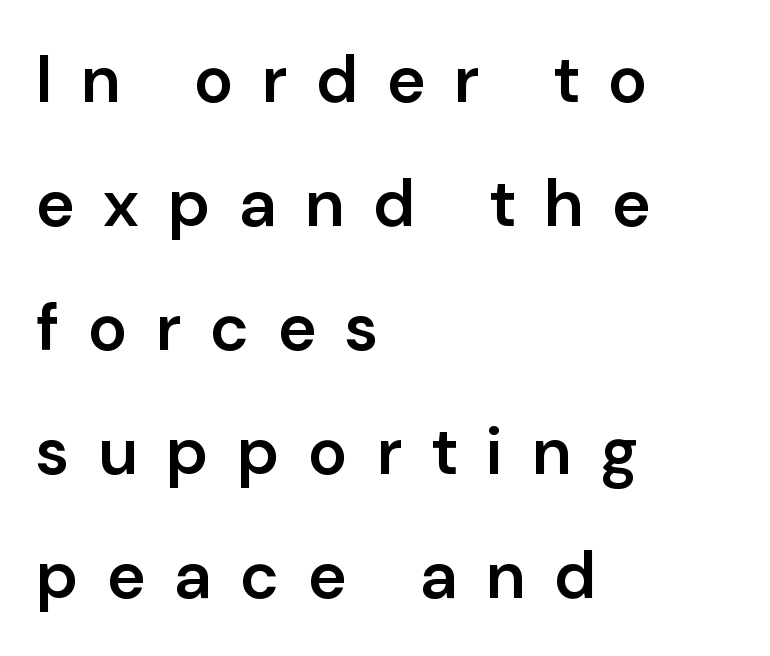
The image shows 66 px semibold sans-serif type, upright; set left-aligned, line spacing 1.88x, unusually wide letter spacing (+0.44 em), not underlined; low stroke contrast and a medium x-height.
